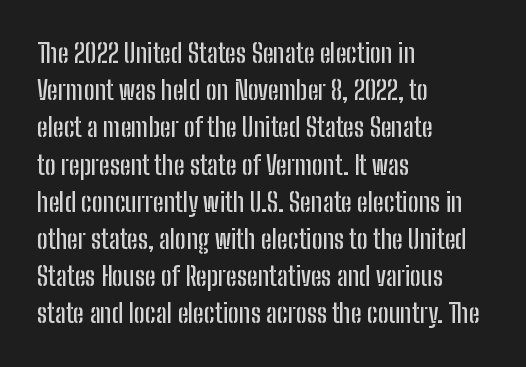
{"italic": "no", "underline": "no", "align": "left", "line_spacing": "normal", "line_spacing_ratio": 1.43, "letter_spacing": "normal", "letter_spacing_em": 0.0, "glyph_px": 26}
